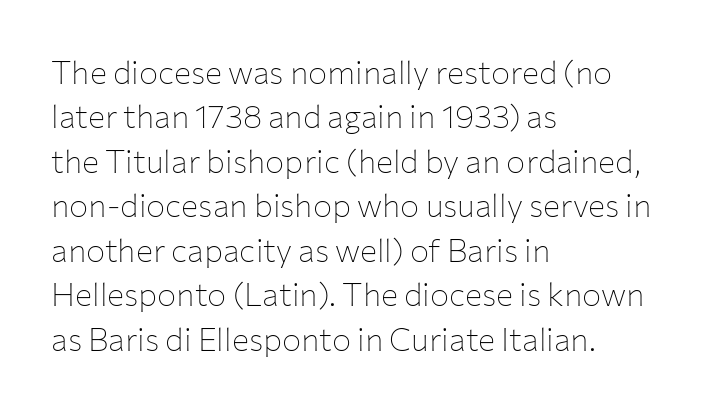
{"serif": "no", "italic": "no", "bold": "no", "weight": "thin", "width": "normal", "stroke_contrast": "low", "x_height": "medium", "monospaced": "no", "underline": "no", "align": "left", "line_spacing": "normal", "line_spacing_ratio": 1.39, "letter_spacing": "normal", "letter_spacing_em": 0.0, "glyph_px": 32}
